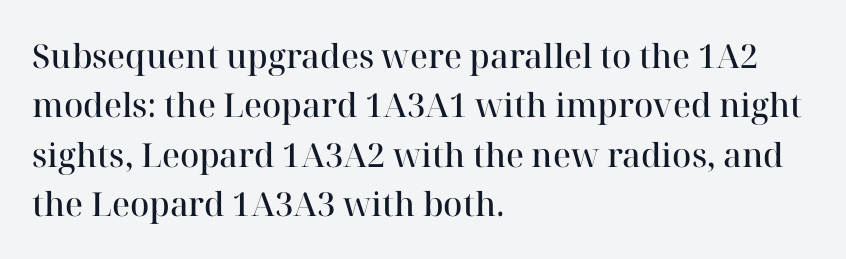
The image shows 33 px semibold serif type, upright; set left-aligned, normal line spacing (1.5x), normal letter spacing, not underlined; high stroke contrast and a medium x-height.
